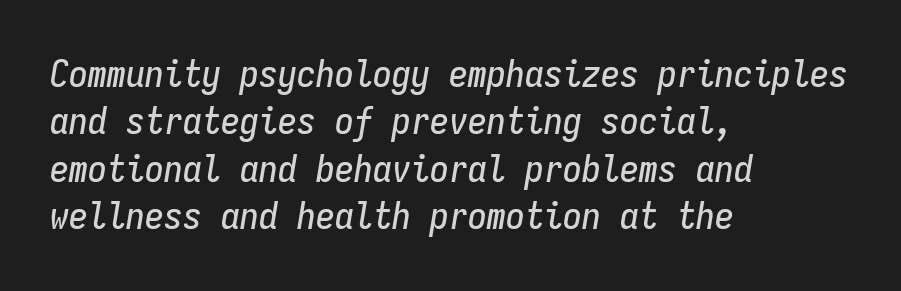
The image shows 38 px condensed type, italic (leaning right), monospaced; set left-aligned, normal line spacing (1.25x), normal letter spacing, not underlined; low stroke contrast and a medium x-height.
